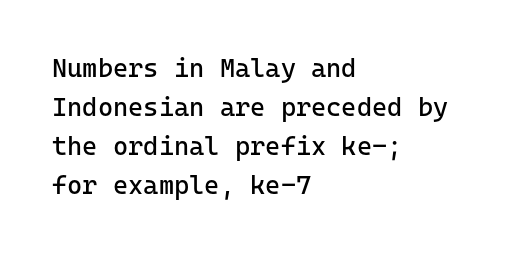
Q: Is the text bold? A: No.
Q: Is the text italic (slanted)? A: No, it is upright.
Q: Is the text underlined? A: No.
Q: How is the paragraph aligned? A: Left-aligned.
Q: Is the spacing between letters normal or unusually wide? A: Normal.
Q: Is the spacing between lines tight, normal or loose? A: Normal.
